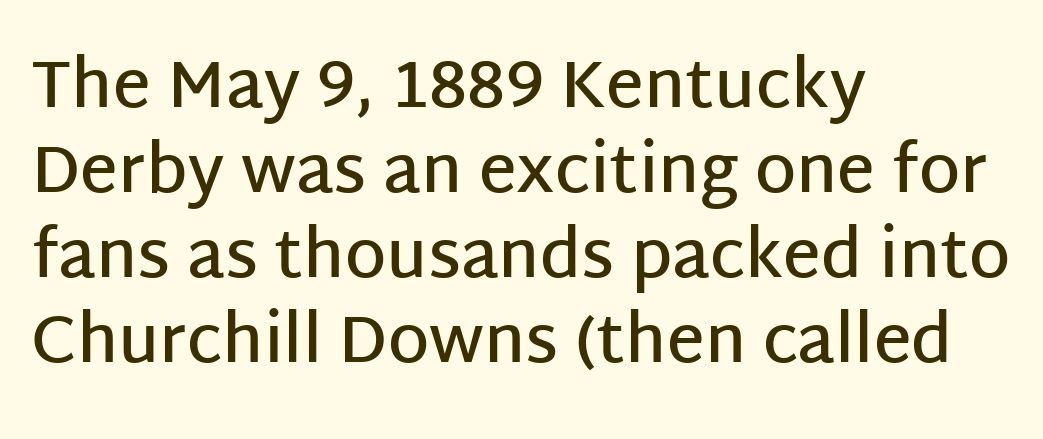
Q: Is the text bold? A: Semi-bold.
Q: Is the text italic (slanted)? A: No, it is upright.
Q: Is the typeface a serif or a sans-serif typeface? A: Sans-serif.
Q: Is the text underlined? A: No.
Q: How is the paragraph aligned? A: Left-aligned.
Q: Is the spacing between letters normal or unusually wide? A: Normal.
Q: Is the spacing between lines tight, normal or loose? A: Normal.
Q: Width (condensed, normal, or wide)? A: Normal.
Q: Stroke contrast? A: Low.
Q: x-height? A: Large.
Q: Monospaced? A: No.
